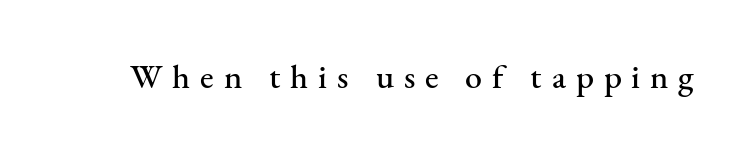
Each letter keeps its own natural width here, so spacing adapts to shape. Is the letter spacing exaggerated? Yes — the characters are pushed far apart. Plain, unruled lines of type. The font's upright variant was chosen for this text. Check where the strokes stop: tiny serifs finish them off.
